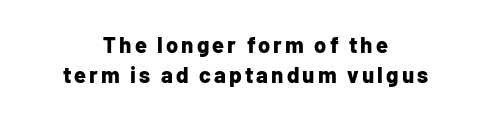
Typesetter's note: full bold, strokes at maximum text heaviness. The whitespace from short lines is split evenly between both sides. The baseline area is clear. Style check: upright. This sample keeps an unexceptional amount of space between lines.
